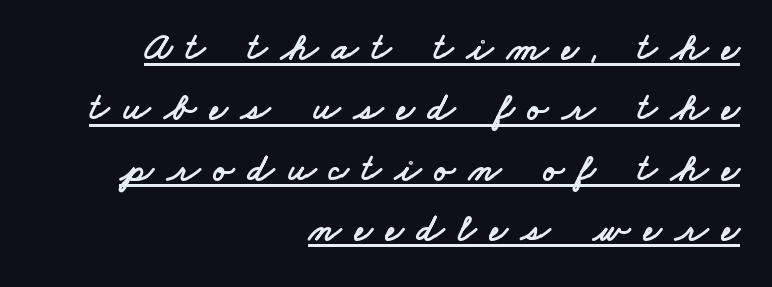
{"serif": "no", "width": "wide", "stroke_contrast": "low", "x_height": "small", "monospaced": "no", "underline": "yes", "align": "right", "line_spacing": "normal", "line_spacing_ratio": 1.59, "letter_spacing": "wide", "letter_spacing_em": 0.36, "glyph_px": 38}
